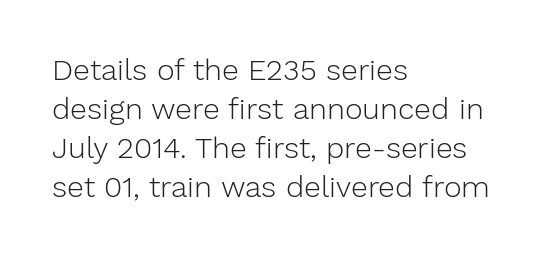
The image shows 30 px light sans-serif type, upright; set left-aligned, normal line spacing (1.3x), normal letter spacing, not underlined; low stroke contrast and a medium x-height.
